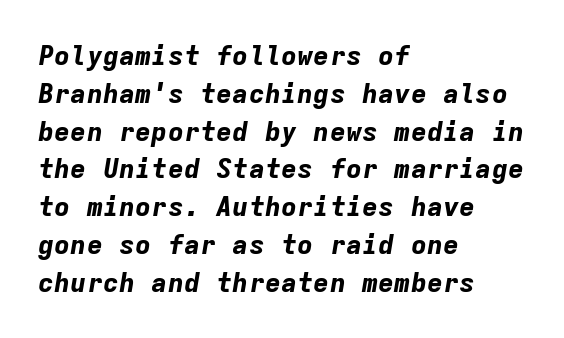
The image shows 27 px bold type, italic (leaning right); set left-aligned, normal line spacing (1.4x), normal letter spacing, not underlined.
